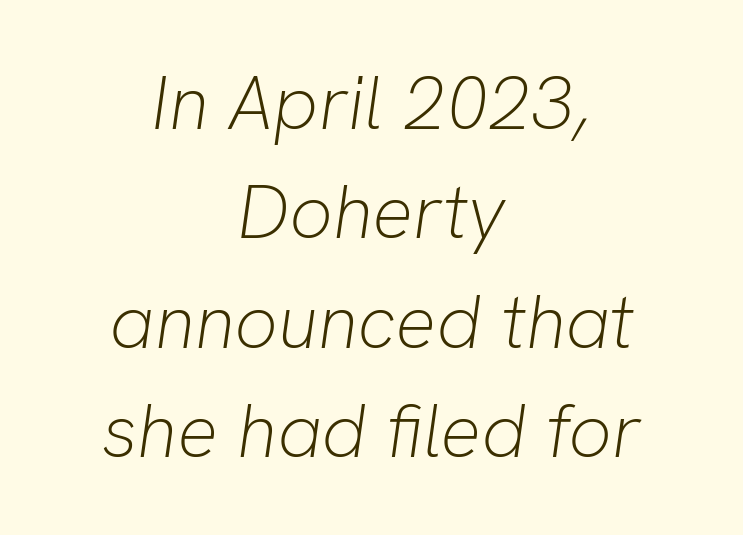
The image shows 76 px light type, italic (leaning right); set centered, normal line spacing (1.44x), normal letter spacing, not underlined; low stroke contrast and a medium x-height.
